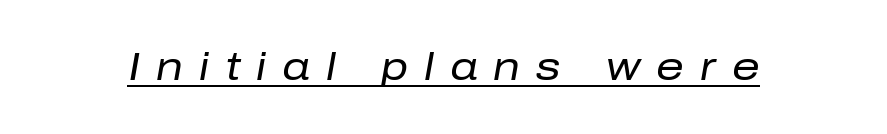
Q: Is the text bold? A: No.
Q: Is the text italic (slanted)? A: Yes, it leans right by about 10 degrees.
Q: Is the text underlined? A: Yes.
Q: Is the spacing between letters normal or unusually wide? A: Unusually wide.
Q: Width (condensed, normal, or wide)? A: Normal.
Q: Stroke contrast? A: Low.
Q: x-height? A: Medium.
Q: Monospaced? A: No.
